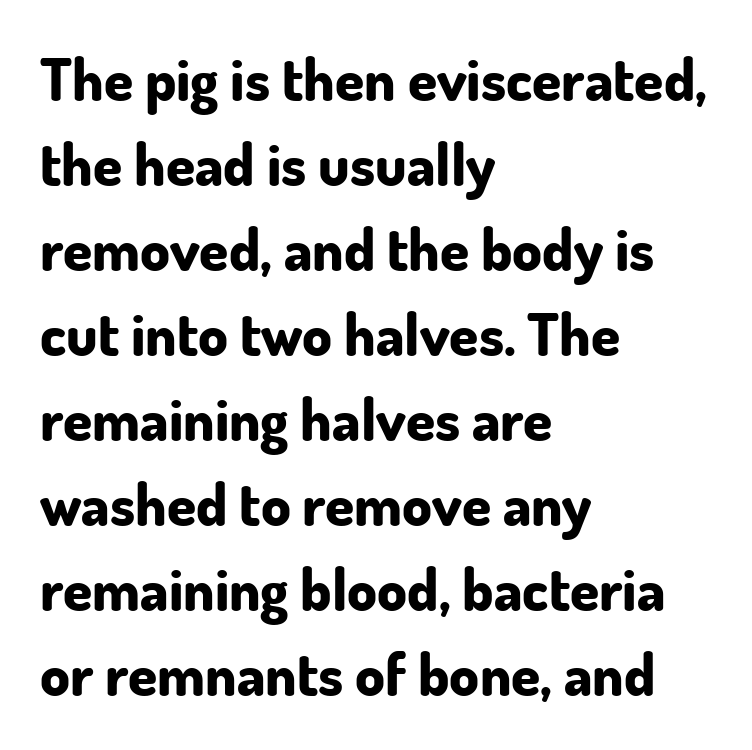
{"serif": "no", "italic": "no", "bold": "yes", "weight": "bold", "width": "normal", "stroke_contrast": "low", "x_height": "small", "monospaced": "no", "underline": "no", "align": "left", "line_spacing": "normal", "line_spacing_ratio": 1.44, "letter_spacing": "normal", "letter_spacing_em": 0.0, "glyph_px": 59}
